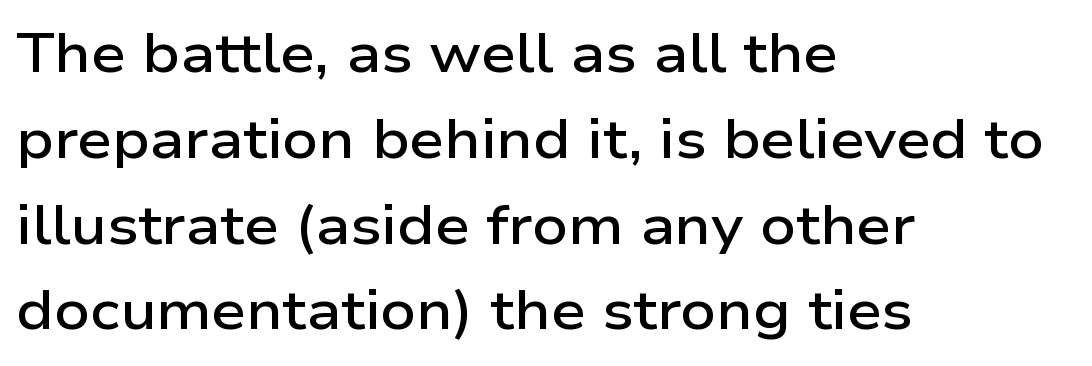
Q: Is the text bold? A: Semi-bold.
Q: Is the text italic (slanted)? A: No, it is upright.
Q: Is the typeface a serif or a sans-serif typeface? A: Sans-serif.
Q: Is the text underlined? A: No.
Q: How is the paragraph aligned? A: Left-aligned.
Q: Is the spacing between letters normal or unusually wide? A: Normal.
Q: Is the spacing between lines tight, normal or loose? A: Normal.
Q: Width (condensed, normal, or wide)? A: Wide.
Q: Stroke contrast? A: Low.
Q: x-height? A: Medium.
Q: Monospaced? A: No.
